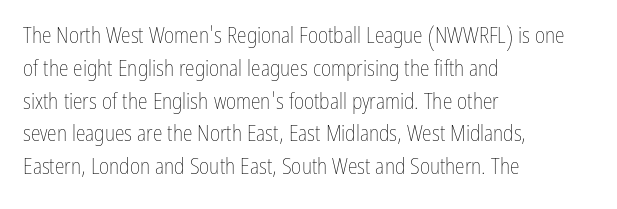
The image shows 22 px text type, upright; set left-aligned, normal line spacing (1.49x), normal letter spacing, not underlined.
